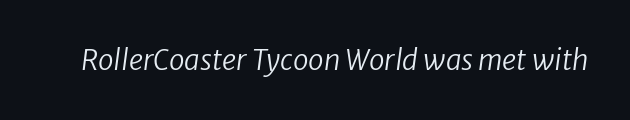
{"italic": "yes", "lean": "right", "slant_degrees": 8, "bold": "no", "weight": "regular", "width": "normal", "stroke_contrast": "low", "x_height": "medium", "monospaced": "no", "underline": "no", "letter_spacing": "normal", "letter_spacing_em": 0.0, "glyph_px": 28}
